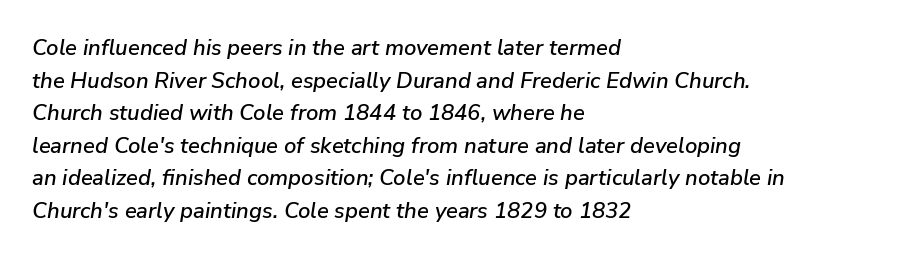
{"italic": "yes", "lean": "right", "slant_degrees": 9, "underline": "no", "align": "left", "line_spacing": "normal", "line_spacing_ratio": 1.48, "letter_spacing": "normal", "letter_spacing_em": 0.0, "glyph_px": 22}
